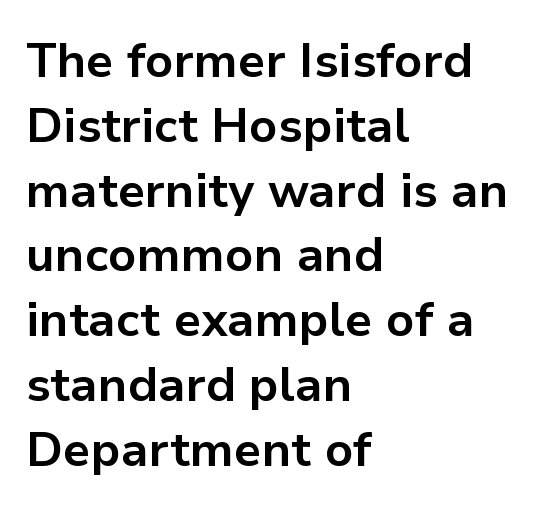
Spacing verdict: proportional, widths tailored to each character. I'd describe the lettering as bold — thick and assertive. Every character sits straight up, as roman type does. Descender tails drop into unmarked territory. Examine the stroke ends and you'll find no serifs.
